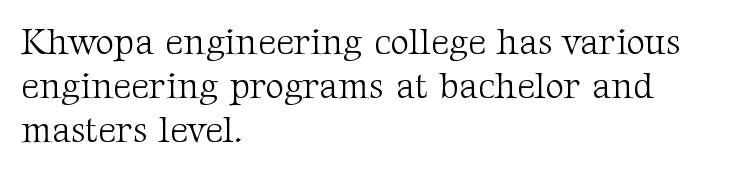
There is no visible air inserted between adjacent glyphs. No extra ink here — the face is not bold. Is the block centered? No — it sits flush against the left margin. These lines were composed using upright roman letters. Each letter keeps its own natural width here, so spacing adapts to shape. What kind of face is this? One with serifs.
